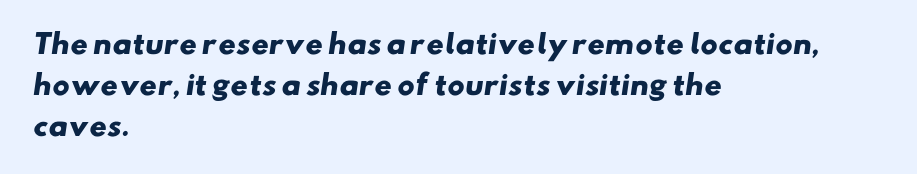
The image shows 27 px bold type; set left-aligned, normal line spacing (1.51x), normal letter spacing, not underlined.
